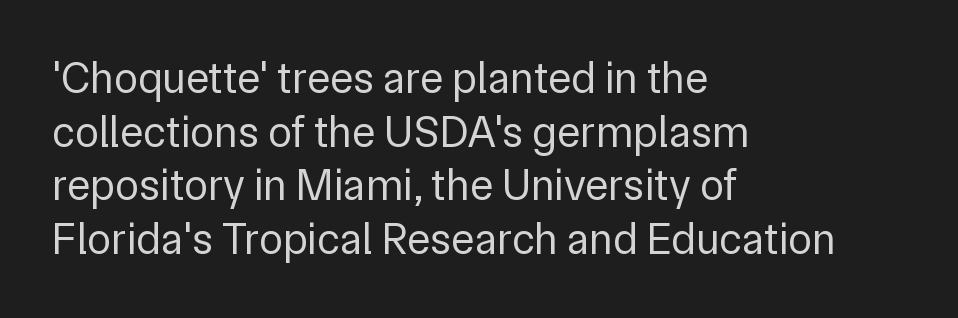
The image shows 44 px regular-weight sans-serif type, upright; set left-aligned, line spacing 1.22x, normal letter spacing, not underlined; low stroke contrast and a medium x-height.
